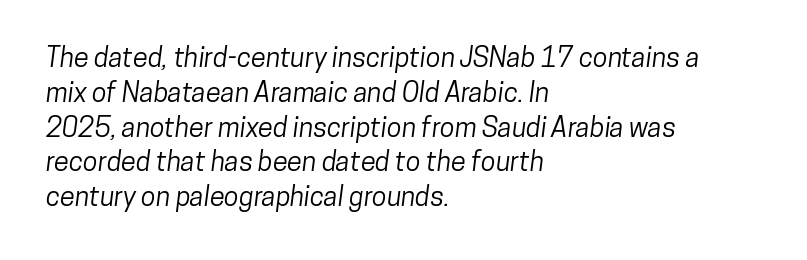
Q: Is the text underlined? A: No.
Q: How is the paragraph aligned? A: Left-aligned.
Q: Is the spacing between letters normal or unusually wide? A: Normal.
Q: Is the spacing between lines tight, normal or loose? A: Normal.
